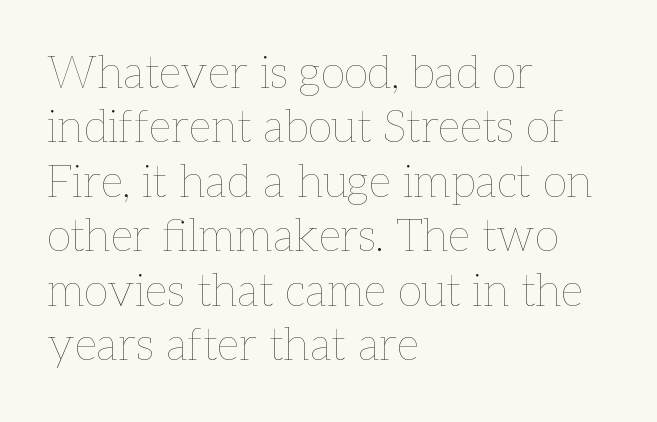
The characters are drawn with everyday or finer stroke widths. Line beginnings align vertically; line endings do not. Varying glyph widths throughout — classic text-font behaviour. Glyph-to-glyph distance matches everyday printed text. Ordinary non-slanted type is in use.
